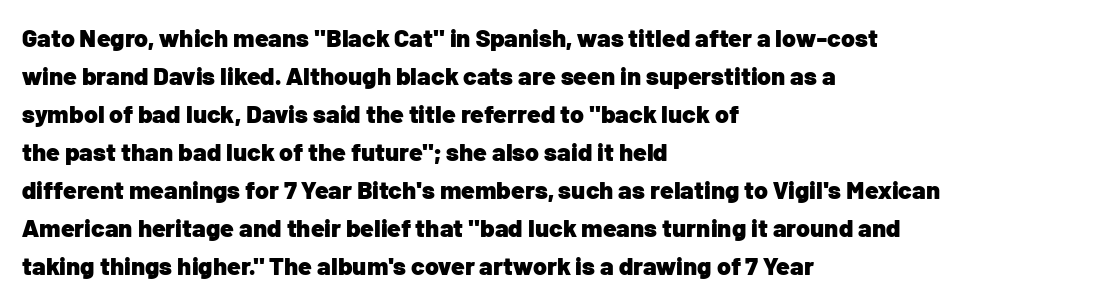
Q: Is the text bold? A: Yes.
Q: Is the text italic (slanted)? A: No, it is upright.
Q: Is the text underlined? A: No.
Q: How is the paragraph aligned? A: Left-aligned.
Q: Is the spacing between letters normal or unusually wide? A: Normal.
Q: Is the spacing between lines tight, normal or loose? A: Normal.
